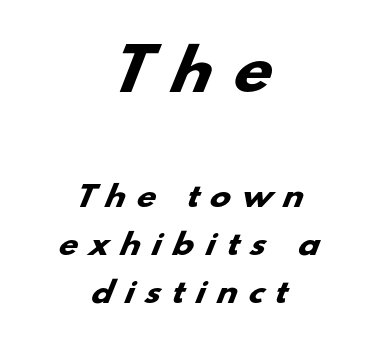
Q: Is the text bold? A: Yes.
Q: Is the typeface a serif or a sans-serif typeface? A: Sans-serif.
Q: Is the text underlined? A: No.
Q: How is the paragraph aligned? A: Centered.
Q: Is the spacing between letters normal or unusually wide? A: Unusually wide.
Q: Which block of text is set in a larger size, the first (top) or the second (bottom)? A: The first (top) one.
Q: Width (condensed, normal, or wide)? A: Wide.
Q: Stroke contrast? A: Low.
Q: x-height? A: Small.
Q: Monospaced? A: No.
